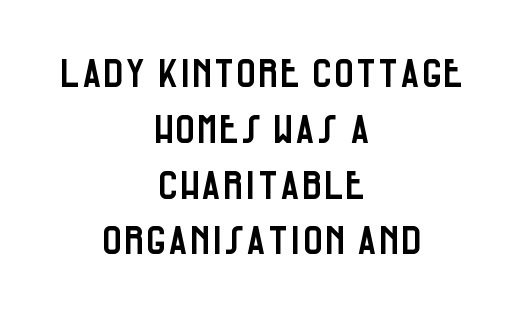
Q: Is the text italic (slanted)? A: No, it is upright.
Q: Is the typeface a serif or a sans-serif typeface? A: Sans-serif.
Q: Is the text underlined? A: No.
Q: How is the paragraph aligned? A: Centered.
Q: Is the spacing between letters normal or unusually wide? A: Normal.
Q: Is the spacing between lines tight, normal or loose? A: Normal.
Q: Width (condensed, normal, or wide)? A: Condensed.
Q: Stroke contrast? A: Low.
Q: x-height? A: Large.
Q: Monospaced? A: No.
